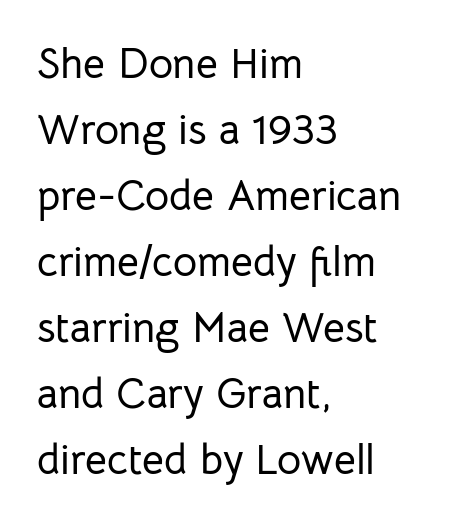
These lines are rendered in a variable-pitch font. The rendering keeps characters at their native spacing. A normal amount of white space separates one row of letters from the next. Are there feet on the stems? There aren't — it's a sans. Does the lettering tilt? It doesn't — this is upright. Underlining? Definitely not there.
